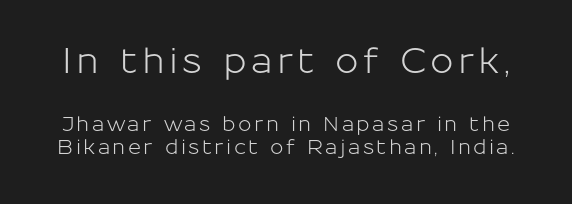
No italicization has been applied; the sample stays upright. Nobody drew a line under any word here. Is this a fixed-width face? No — the glyphs have proportional, varying widths. Top chunk: large. Bottom chunk: small. This rendering employs a face without finishing strokes, i.e., a sans-serif.
